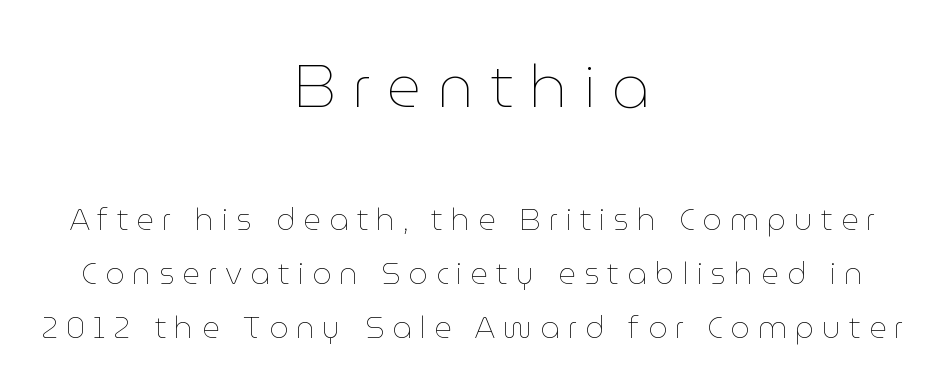
The image shows 60 px thin type, upright; set centered, line spacing 1.81x, unusually wide letter spacing (+0.27 em), not underlined; the first (top) block is 2.0x larger; low stroke contrast and a medium x-height.
